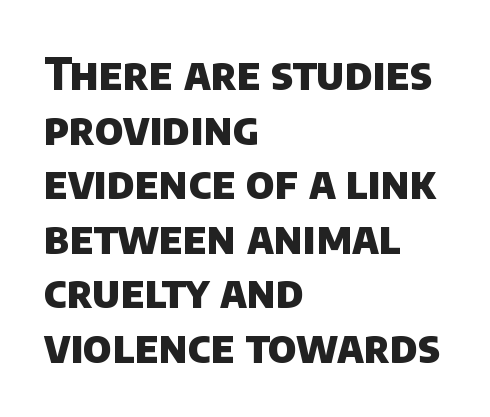
{"serif": "no", "bold": "yes", "weight": "heavy", "width": "normal", "stroke_contrast": "low", "x_height": "large", "monospaced": "no", "underline": "no", "align": "left", "line_spacing_ratio": 1.24, "letter_spacing": "normal", "letter_spacing_em": 0.0, "glyph_px": 44}
